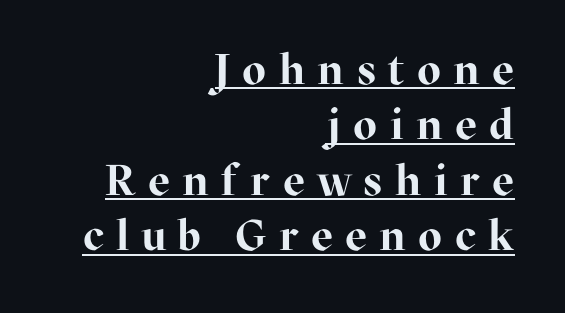
Serif or sans? Serif — the stroke terminals have little feet. The passage is arranged like a letterhead date or caption credit — flush right. One glance says typical: line gaps are just what's usual. Think of a printed novel: that variable character pitch is what you see here. Does the lettering tilt? It doesn't — this is upright.
